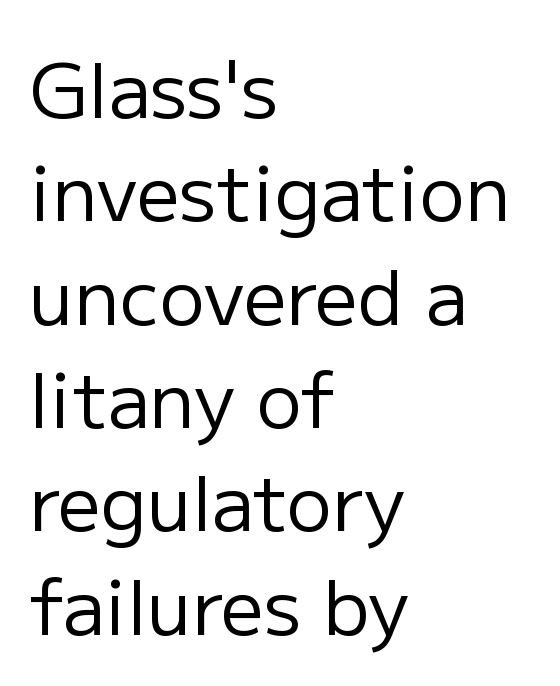
The image shows 76 px regular-weight sans-serif type, upright; set left-aligned, normal line spacing (1.36x), normal letter spacing, not underlined; low stroke contrast and a medium x-height.
